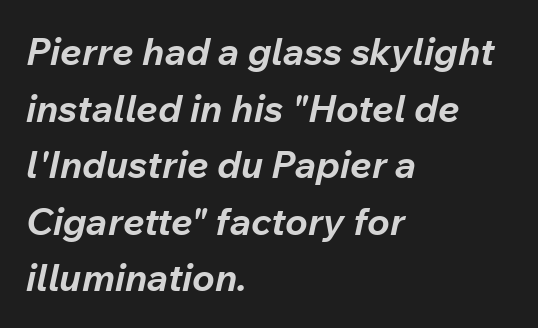
{"italic": "yes", "lean": "right", "slant_degrees": 12, "bold": "yes", "weight": "bold", "width": "normal", "stroke_contrast": "low", "x_height": "medium", "monospaced": "no", "underline": "no", "align": "left", "line_spacing": "normal", "line_spacing_ratio": 1.49, "letter_spacing": "normal", "letter_spacing_em": 0.0, "glyph_px": 38}
